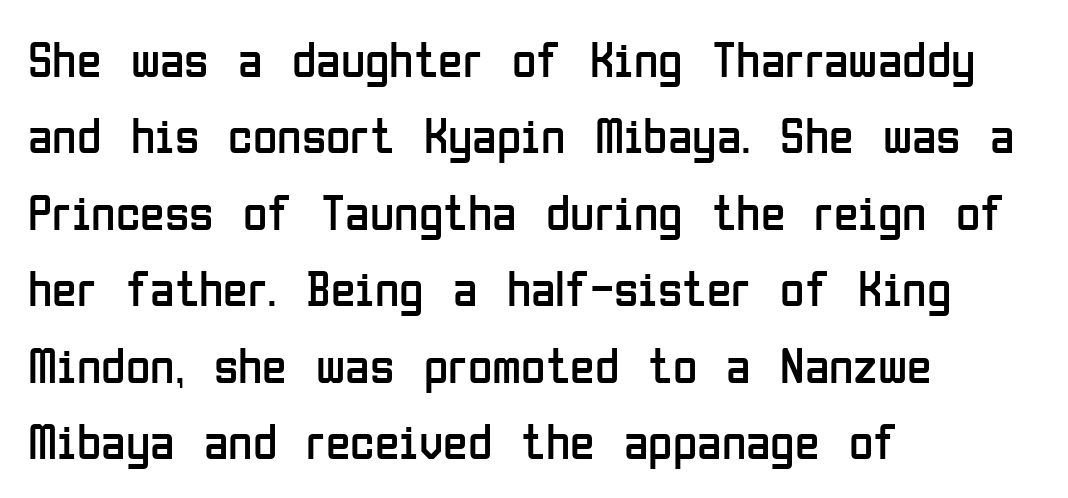
{"serif": "no", "italic": "no", "bold": "no", "weight": "regular", "width": "condensed", "stroke_contrast": "low", "x_height": "medium", "monospaced": "no", "underline": "no", "align": "left", "line_spacing": "normal", "line_spacing_ratio": 1.53, "letter_spacing": "normal", "letter_spacing_em": 0.0, "glyph_px": 50}
